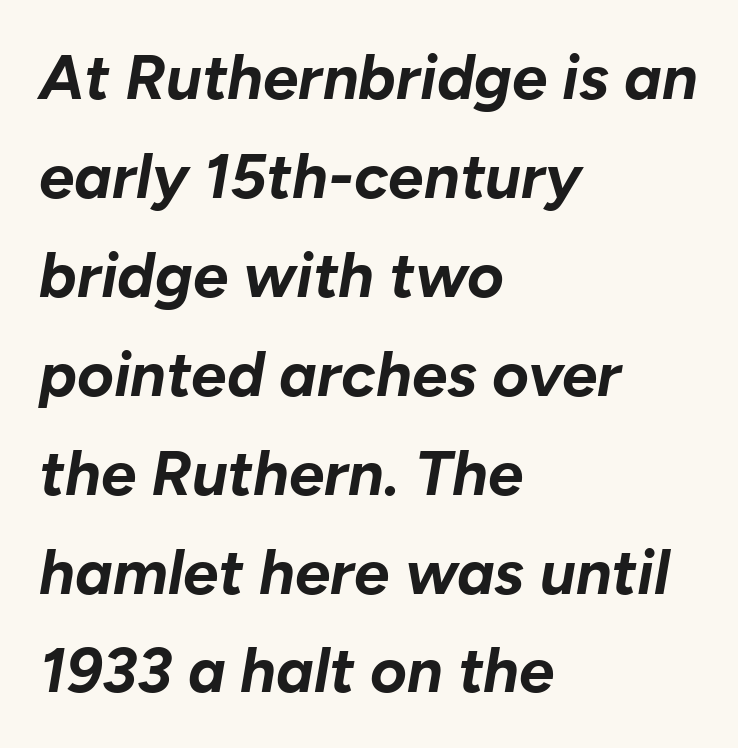
{"italic": "yes", "lean": "right", "slant_degrees": 10, "bold": "yes", "weight": "bold", "width": "normal", "stroke_contrast": "low", "x_height": "medium", "monospaced": "no", "underline": "no", "align": "left", "line_spacing": "normal", "line_spacing_ratio": 1.57, "letter_spacing": "normal", "letter_spacing_em": 0.0, "glyph_px": 63}
